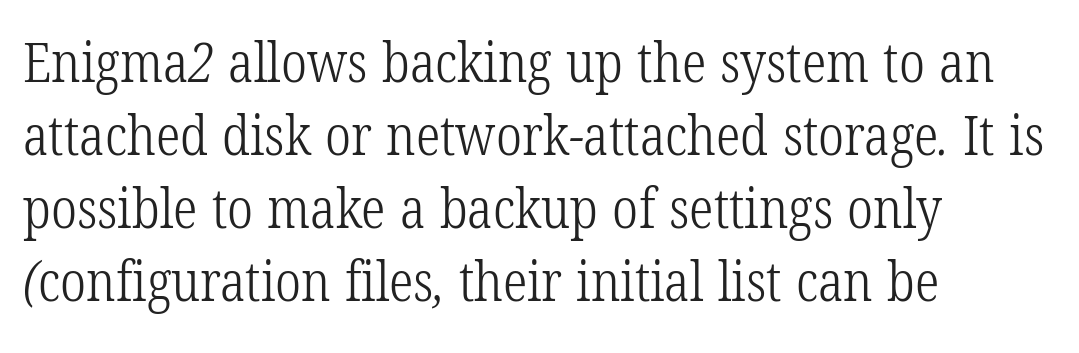
Q: Is the text bold? A: No.
Q: Is the typeface a serif or a sans-serif typeface? A: Serif.
Q: Is the text underlined? A: No.
Q: How is the paragraph aligned? A: Left-aligned.
Q: Is the spacing between letters normal or unusually wide? A: Normal.
Q: Is the spacing between lines tight, normal or loose? A: Normal.
Q: Width (condensed, normal, or wide)? A: Condensed.
Q: Stroke contrast? A: Low.
Q: x-height? A: Medium.
Q: Monospaced? A: No.
